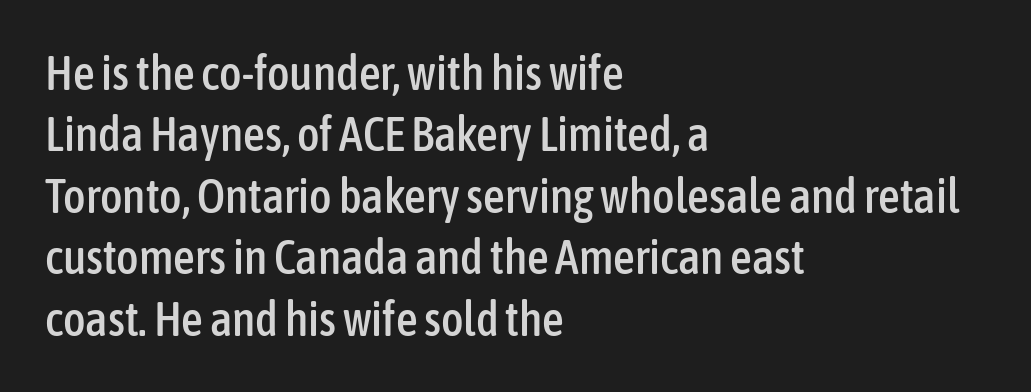
The image shows 48 px condensed sans-serif type, upright; set left-aligned, normal line spacing (1.28x), normal letter spacing, not underlined; low stroke contrast and a medium x-height.
